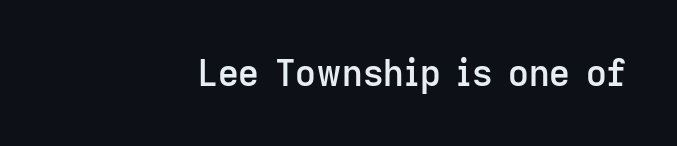
The face used here is a sans, in the tradition of grotesques and geometrics. Honestly, there is no underline to notice here at all. The passage shown is typed in a proportional face where columns would drift. I'd describe the lettering as semibold — firm but not a full bold. These lines were composed using upright roman letters. Casual observation: everything's shoved over to the right.
